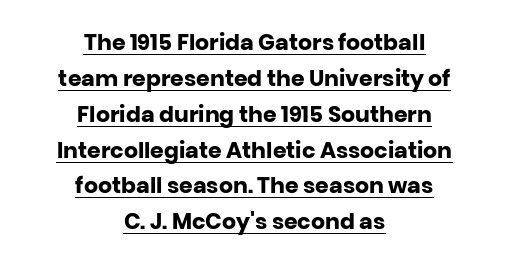
Q: Is the text bold? A: Yes.
Q: Is the text italic (slanted)? A: No, it is upright.
Q: Is the text underlined? A: Yes.
Q: How is the paragraph aligned? A: Centered.
Q: Is the spacing between letters normal or unusually wide? A: Normal.
Q: Is the spacing between lines tight, normal or loose? A: Normal.
